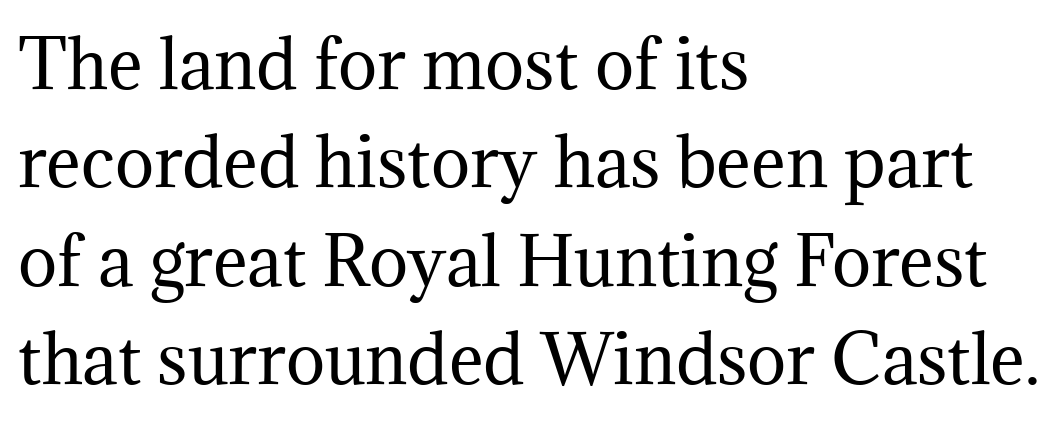
Q: Is the text bold? A: No.
Q: Is the text italic (slanted)? A: No, it is upright.
Q: Is the typeface a serif or a sans-serif typeface? A: Serif.
Q: Is the text underlined? A: No.
Q: How is the paragraph aligned? A: Left-aligned.
Q: Is the spacing between letters normal or unusually wide? A: Normal.
Q: Is the spacing between lines tight, normal or loose? A: Normal.
Q: Width (condensed, normal, or wide)? A: Normal.
Q: Stroke contrast? A: Medium.
Q: x-height? A: Medium.
Q: Monospaced? A: No.
